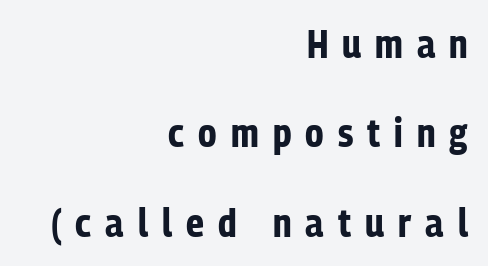
The image shows 39 px bold, condensed sans-serif type, upright; set right-aligned, loose line spacing (2.29x), unusually wide letter spacing (+0.36 em), not underlined; low stroke contrast and a medium x-height.
